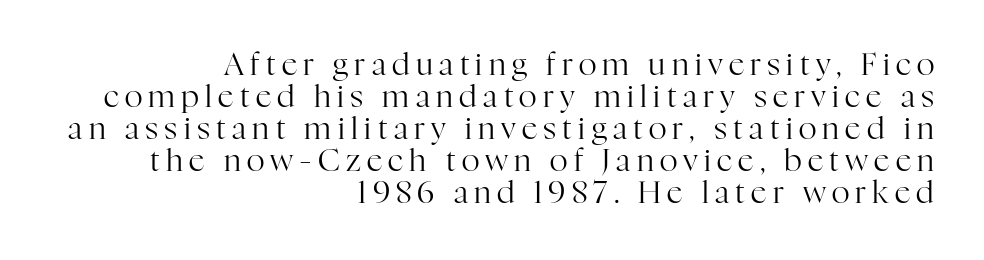
The image shows 31 px regular-weight serif type, upright; set right-aligned, tight line spacing (1.03x), unusually wide letter spacing (+0.2 em), not underlined; high stroke contrast and a medium x-height.
